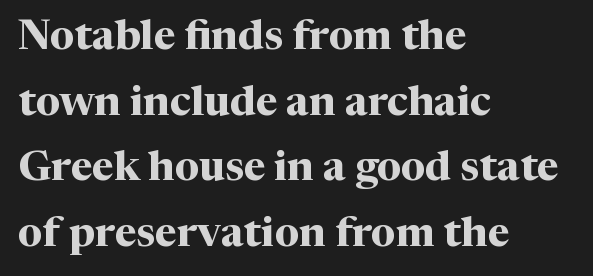
The image shows 42 px bold serif type, upright; set left-aligned, normal line spacing (1.56x), normal letter spacing, not underlined; medium stroke contrast and a medium x-height.
